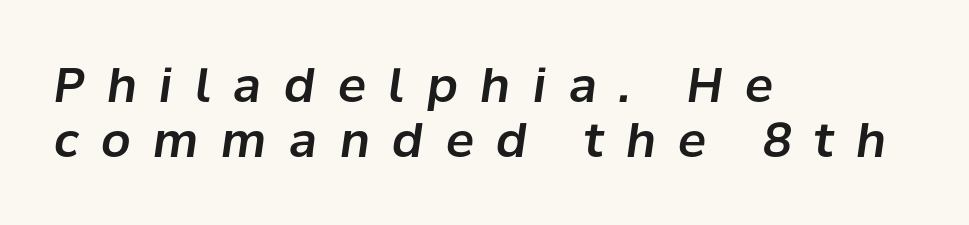
{"italic": "yes", "lean": "right", "slant_degrees": 8, "width": "normal", "stroke_contrast": "low", "x_height": "medium", "monospaced": "no", "underline": "no", "align": "left", "line_spacing_ratio": 1.17, "letter_spacing": "wide", "letter_spacing_em": 0.48, "glyph_px": 47}
